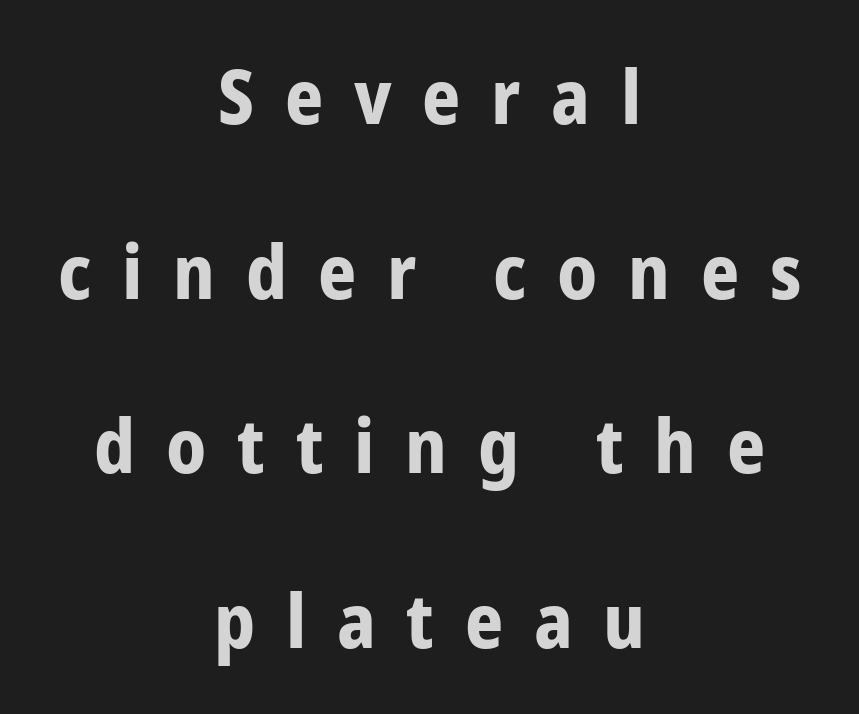
Q: Is the text bold? A: Yes.
Q: Is the text italic (slanted)? A: No, it is upright.
Q: Is the typeface a serif or a sans-serif typeface? A: Sans-serif.
Q: Is the text underlined? A: No.
Q: How is the paragraph aligned? A: Centered.
Q: Is the spacing between letters normal or unusually wide? A: Unusually wide.
Q: Is the spacing between lines tight, normal or loose? A: Loose.
Q: Width (condensed, normal, or wide)? A: Condensed.
Q: Stroke contrast? A: Low.
Q: x-height? A: Medium.
Q: Monospaced? A: No.
